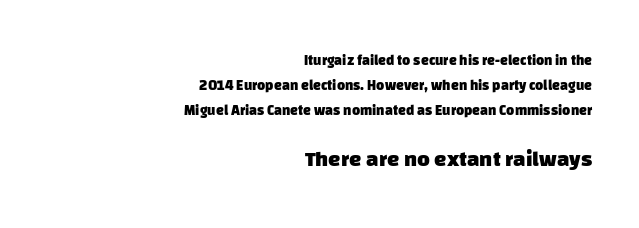
Q: Is the text bold? A: Yes.
Q: Is the text underlined? A: No.
Q: How is the paragraph aligned? A: Right-aligned.
Q: Is the spacing between letters normal or unusually wide? A: Normal.
Q: Which block of text is set in a larger size, the first (top) or the second (bottom)? A: The second (bottom) one.
